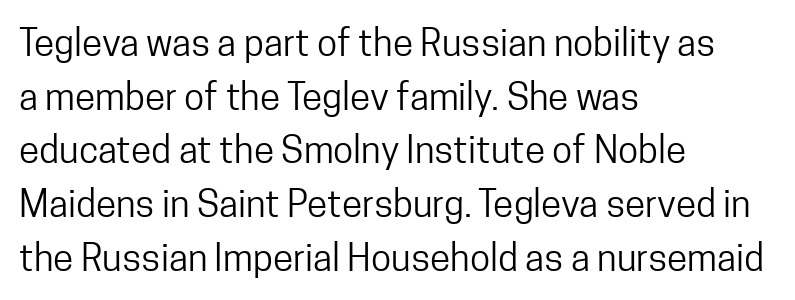
Q: Is the text bold? A: No.
Q: Is the text italic (slanted)? A: No, it is upright.
Q: Is the typeface a serif or a sans-serif typeface? A: Sans-serif.
Q: Is the text underlined? A: No.
Q: How is the paragraph aligned? A: Left-aligned.
Q: Is the spacing between letters normal or unusually wide? A: Normal.
Q: Is the spacing between lines tight, normal or loose? A: Normal.
Q: Width (condensed, normal, or wide)? A: Condensed.
Q: Stroke contrast? A: Low.
Q: x-height? A: Medium.
Q: Monospaced? A: No.
